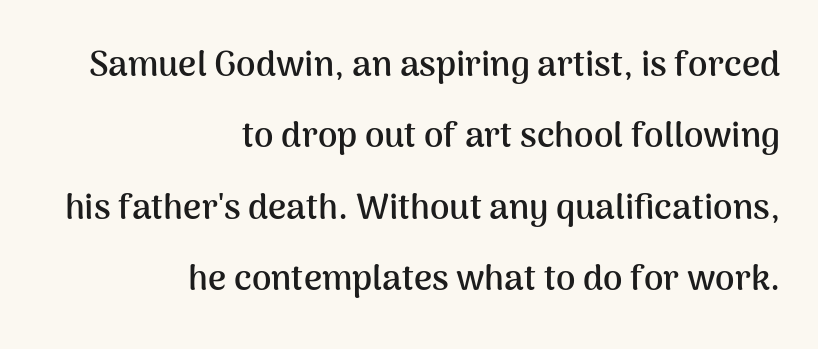
A sans-serif font was chosen for this passage. Standard letterfit; no display-style spreading of the glyphs. The foot of each line stays bare and open. Chunky letters — that's bold for sure. Unlike italic type, these characters show no tilt at all. Which margin do the lines hug? The right one — the left edge is uneven.
